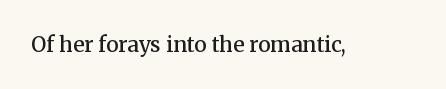
The image shows 21 px text type, upright; set normal letter spacing, not underlined.
